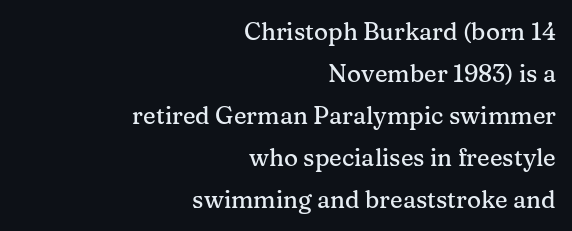
The image shows 24 px text type, upright; set right-aligned, line spacing 1.75x, normal letter spacing, not underlined.
